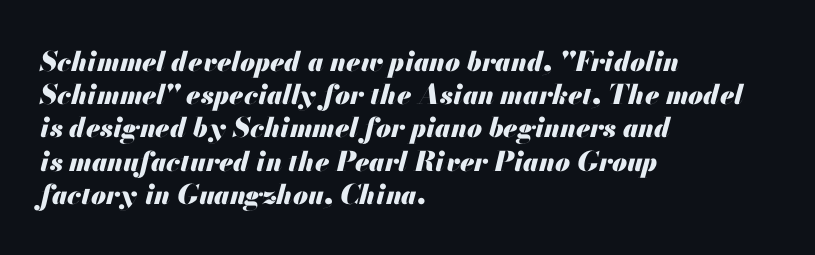
The image shows 27 px bold type, italic (leaning right); set left-aligned, line spacing 1.23x, normal letter spacing, not underlined.
